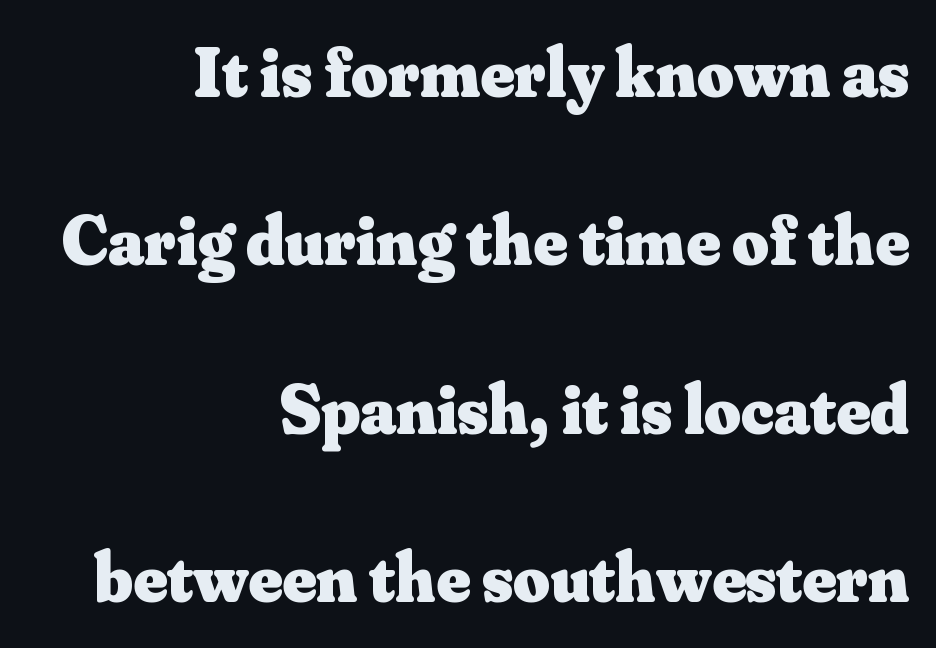
The image shows 71 px heavy serif type, upright; set right-aligned, loose line spacing (2.37x), normal letter spacing, not underlined; medium stroke contrast and a small x-height.
